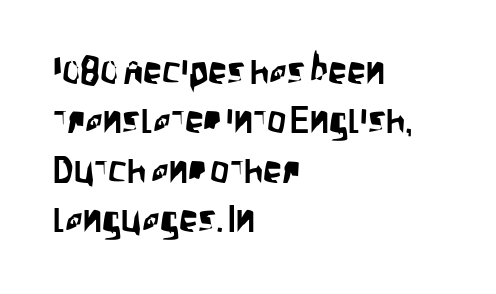
{"serif": "no", "italic": "no", "width": "condensed", "stroke_contrast": "low", "x_height": "large", "monospaced": "no", "underline": "no", "align": "left", "line_spacing": "normal", "line_spacing_ratio": 1.3, "letter_spacing": "normal", "letter_spacing_em": 0.0, "glyph_px": 38}
